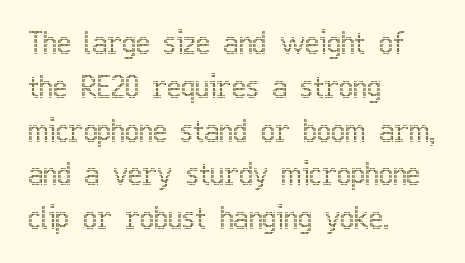
{"italic": "no", "width": "condensed", "x_height": "medium", "monospaced": "no", "underline": "no", "align": "left", "line_spacing": "normal", "line_spacing_ratio": 1.46, "letter_spacing": "normal", "letter_spacing_em": 0.0, "glyph_px": 30}
